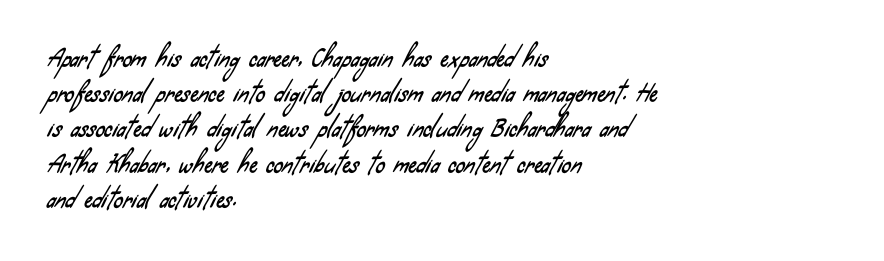
The rendering keeps characters at their native spacing. The zone under the glyphs is completely vacant. Teacher's note: observe the even left margin — that is flush-left alignment. Baseline-to-baseline distance is the conventional proportion of letter height.
